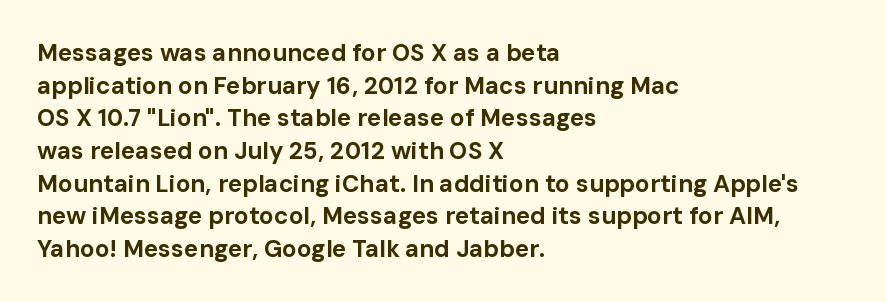
{"italic": "no", "bold": "yes", "underline": "no", "align": "left", "line_spacing": "normal", "line_spacing_ratio": 1.36, "letter_spacing": "normal", "letter_spacing_em": 0.0, "glyph_px": 24}
